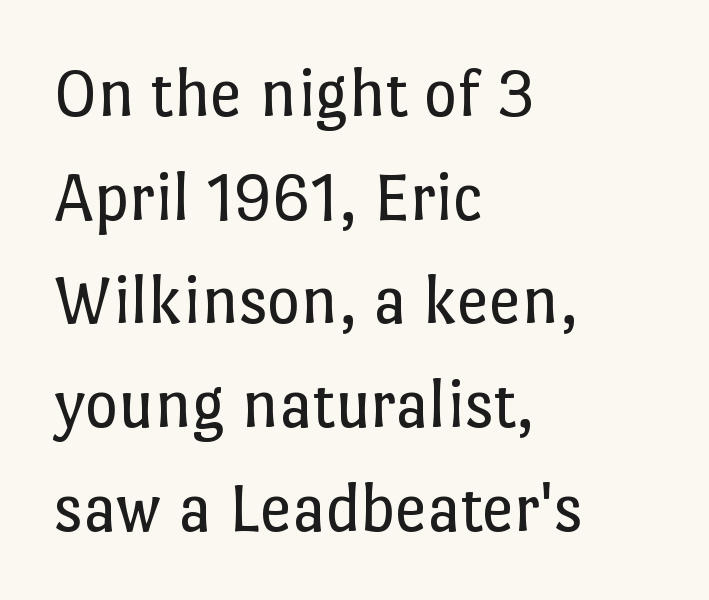
{"italic": "no", "bold": "no", "weight": "regular", "width": "normal", "stroke_contrast": "low", "x_height": "medium", "monospaced": "no", "underline": "no", "align": "left", "line_spacing": "normal", "line_spacing_ratio": 1.46, "letter_spacing": "normal", "letter_spacing_em": 0.0, "glyph_px": 71}
